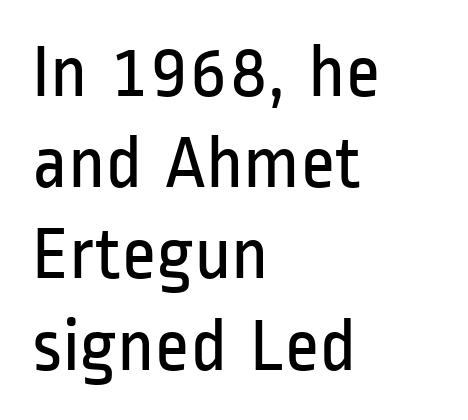
Here the designer chose a conventional face with non-uniform glyph widths. The passage shown is not underscored anywhere. The face looks like a standard text weight, possibly lighter. A typesetter would label this face a sans. These lines are set flush left with a ragged right edge. Unlike italic type, these characters show no tilt at all.
